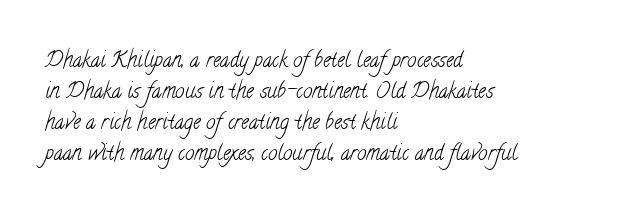
Q: Is the text bold? A: No.
Q: Is the text underlined? A: No.
Q: How is the paragraph aligned? A: Left-aligned.
Q: Is the spacing between letters normal or unusually wide? A: Normal.
Q: Is the spacing between lines tight, normal or loose? A: Normal.
